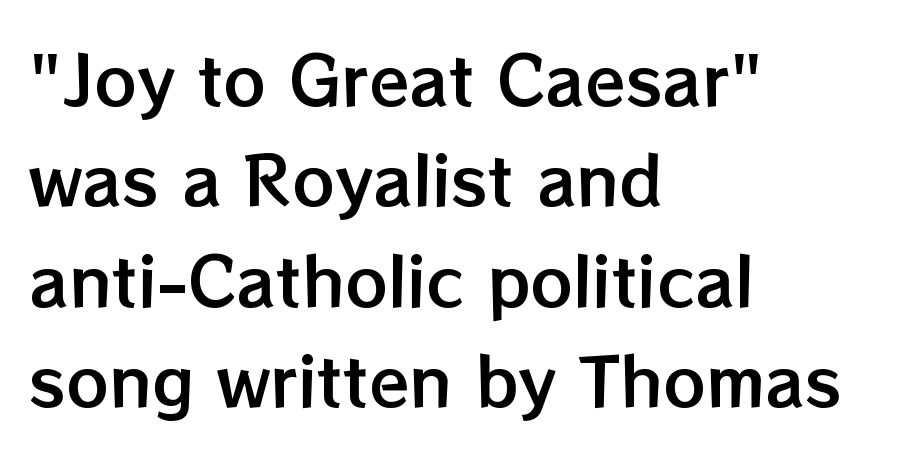
The image shows 66 px text type, upright; set left-aligned, normal line spacing (1.52x), normal letter spacing, not underlined; low stroke contrast and a medium x-height.
